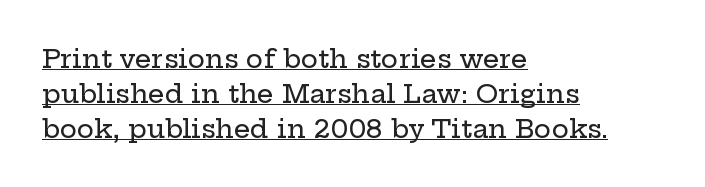
Q: Is the text italic (slanted)? A: No, it is upright.
Q: Is the text underlined? A: Yes.
Q: How is the paragraph aligned? A: Left-aligned.
Q: Is the spacing between letters normal or unusually wide? A: Normal.
Q: Is the spacing between lines tight, normal or loose? A: Normal.
